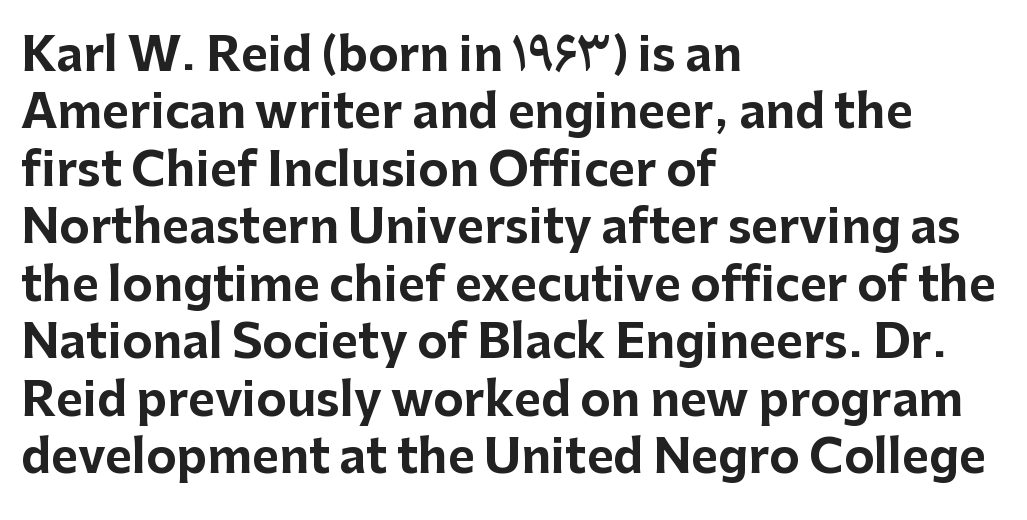
{"serif": "no", "italic": "no", "bold": "yes", "weight": "bold", "width": "normal", "stroke_contrast": "low", "x_height": "medium", "monospaced": "no", "underline": "no", "align": "left", "line_spacing": "normal", "line_spacing_ratio": 1.25, "letter_spacing": "normal", "letter_spacing_em": 0.0, "glyph_px": 46}
